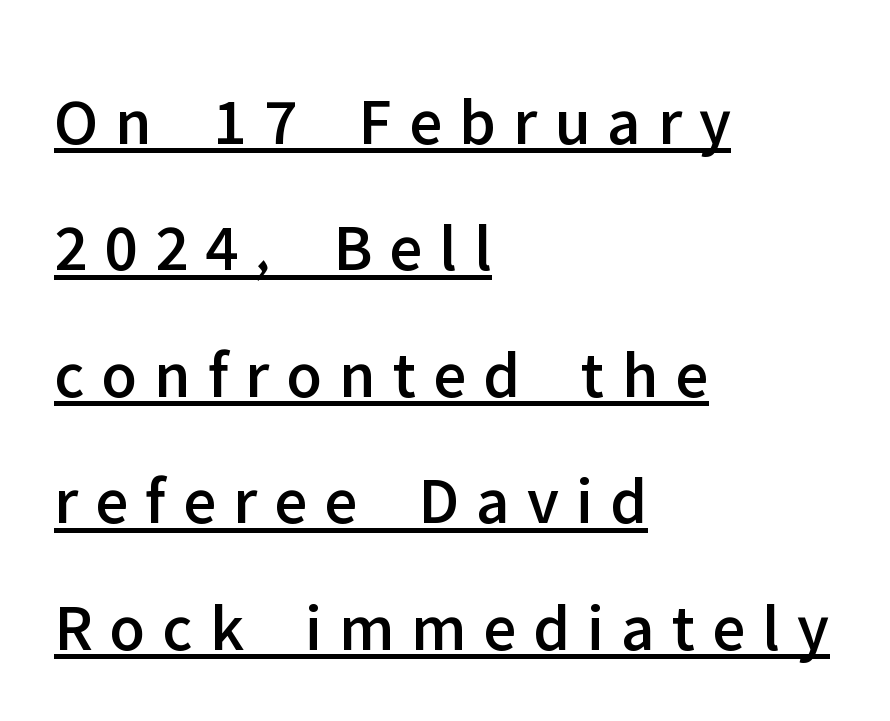
{"serif": "no", "italic": "no", "width": "normal", "stroke_contrast": "low", "x_height": "medium", "monospaced": "no", "underline": "yes", "align": "left", "line_spacing_ratio": 1.86, "letter_spacing": "wide", "letter_spacing_em": 0.25, "glyph_px": 68}
